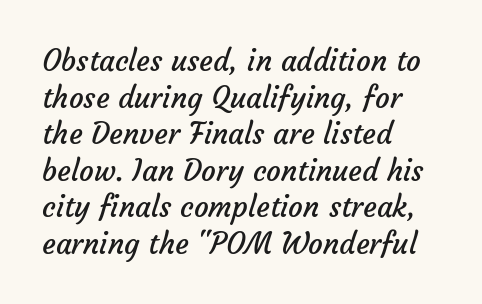
Here the designer chose a conventional face with non-uniform glyph widths. Reading down the column, the eye jumps a familiar distance to each next line. The gaps between neighbouring characters are ordinary and unremarkable. Typeset ragged right — the left edge is the straight one. Examine the stroke ends and you'll find no serifs.
